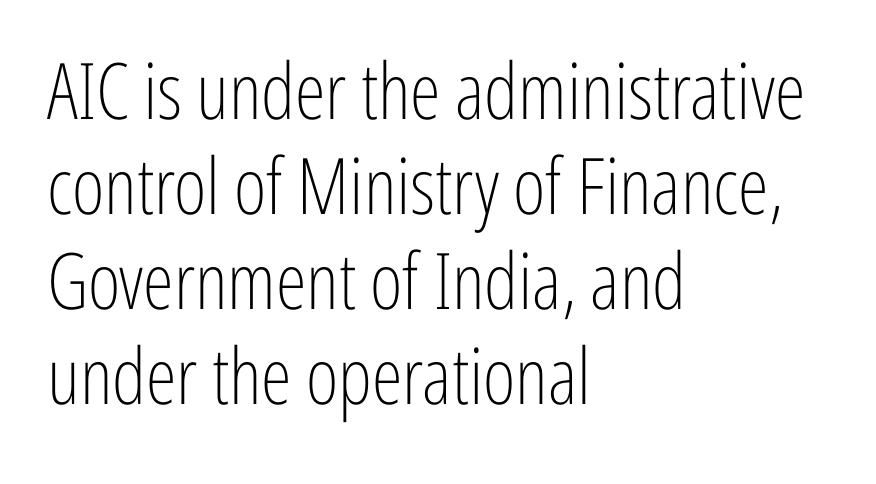
The image shows 78 px light, condensed sans-serif type, upright; set left-aligned, line spacing 1.22x, normal letter spacing, not underlined; low stroke contrast and a medium x-height.
